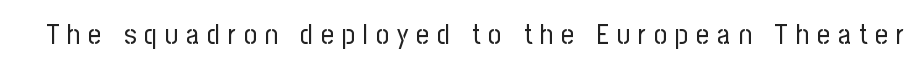
Q: Is the text bold? A: No.
Q: Is the text italic (slanted)? A: No, it is upright.
Q: Is the typeface a serif or a sans-serif typeface? A: Sans-serif.
Q: Is the text underlined? A: No.
Q: Is the spacing between letters normal or unusually wide? A: Unusually wide.
Q: Width (condensed, normal, or wide)? A: Condensed.
Q: Stroke contrast? A: Low.
Q: x-height? A: Medium.
Q: Monospaced? A: No.
